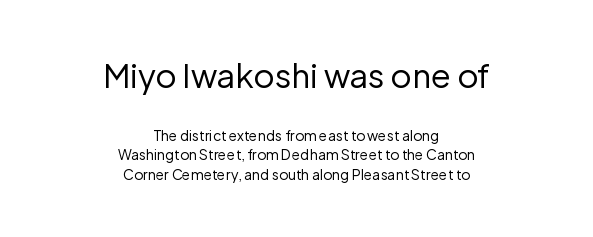
{"serif": "no", "italic": "no", "bold": "no", "weight": "regular", "width": "normal", "stroke_contrast": "low", "x_height": "medium", "monospaced": "no", "underline": "no", "align": "center", "line_spacing": "normal", "line_spacing_ratio": 1.4, "letter_spacing": "normal", "letter_spacing_em": 0.0, "larger_block": "first", "size_ratio": 2.36, "glyph_px": 33}
